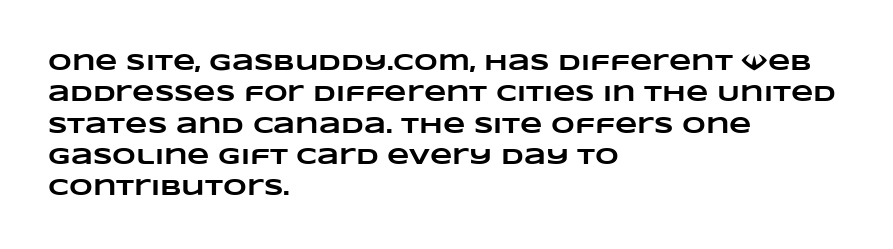
Observe the ordinary spacing: letters are neighbours, not strangers. Is the block centered? No — it sits flush against the left margin. Regular leading. Descender tails drop into unmarked territory. Heavy-handed strokes throughout: this text is bold.
